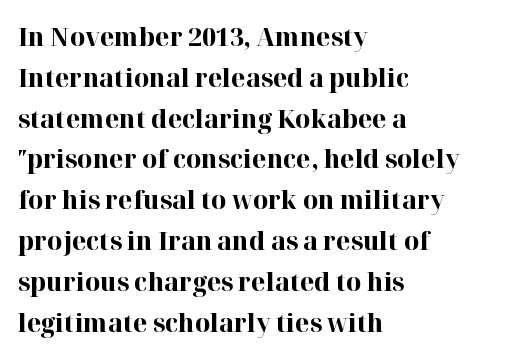
A dark, heavy texture on the line: the type is bold. Characters follow at the spacing the type designer built in. The designer left line spacing at the default. Unmarked baselines from the first word to the last. Posture: vertical.
